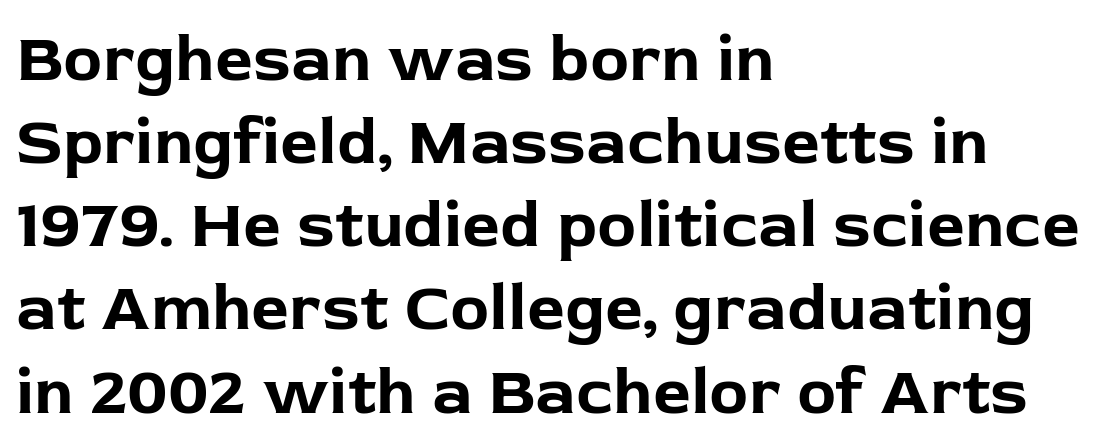
{"serif": "no", "italic": "no", "bold": "yes", "weight": "bold", "width": "normal", "stroke_contrast": "low", "x_height": "medium", "monospaced": "no", "underline": "no", "align": "left", "line_spacing": "normal", "line_spacing_ratio": 1.26, "letter_spacing": "normal", "letter_spacing_em": 0.0, "glyph_px": 66}
